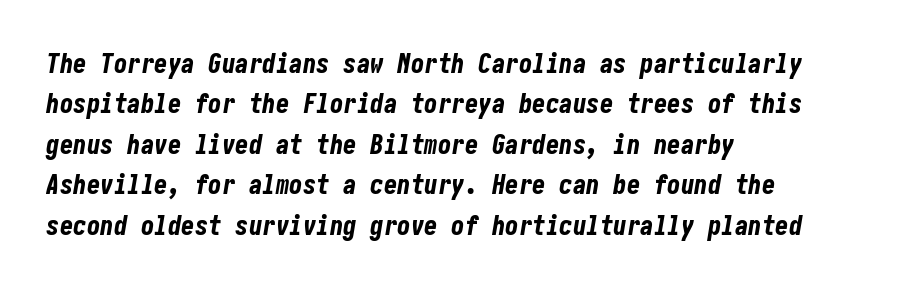
The image shows 27 px bold type, italic (leaning right); set left-aligned, normal line spacing (1.5x), normal letter spacing, not underlined.
